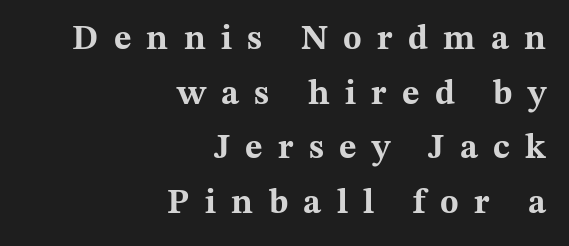
A clean baseline with only descenders dipping below it. The tracking reads as deliberately expanded to a designer's eye. Thick stems and heavy bowls — unmistakably bold. In terms of letterform style, serifs are clearly present. One glance says typical: line gaps are just what's usual. This sample has the flowing, uneven cadence of proportional lettering.
